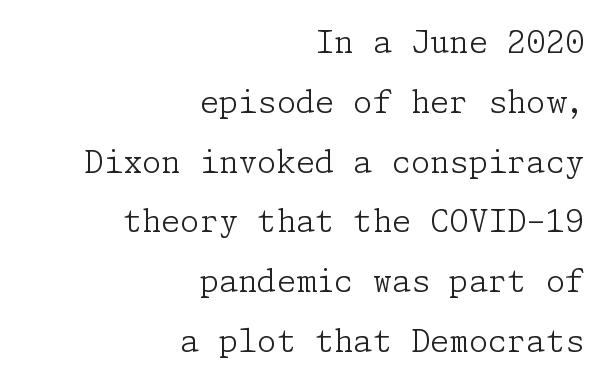
The image shows 31 px light serif type, upright; set right-aligned, loose line spacing (1.93x), normal letter spacing, not underlined; low stroke contrast and a medium x-height.
